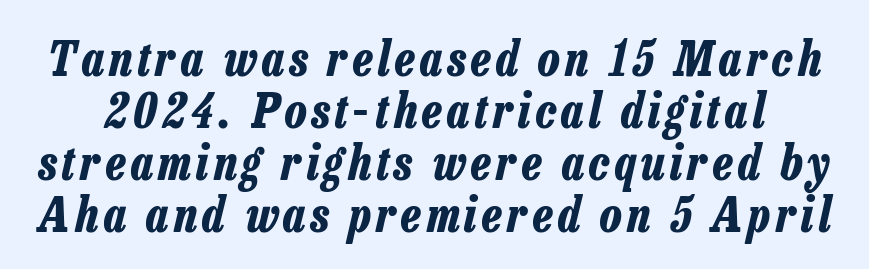
You'd pick this weight for a headline — it's a proper bold. Only glyphs here, with clear space below each row. In terms of posture, this sample is oblique. The letters advance in unequal steps, a hallmark of proportional type. Compared with typical paragraphs, the rows here are closer together.
